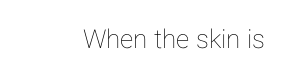
{"italic": "no", "underline": "no", "letter_spacing": "normal", "letter_spacing_em": 0.0, "glyph_px": 26}
